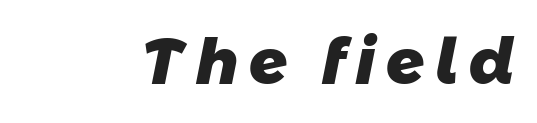
Does the type have serifs? No, each stem ends abruptly. Stroke thickness is high; the sample reads as a true bold. Check the space under the baseline: it is left empty. Note the varied advance widths — an 'i' is clearly narrower than an 'm'.
